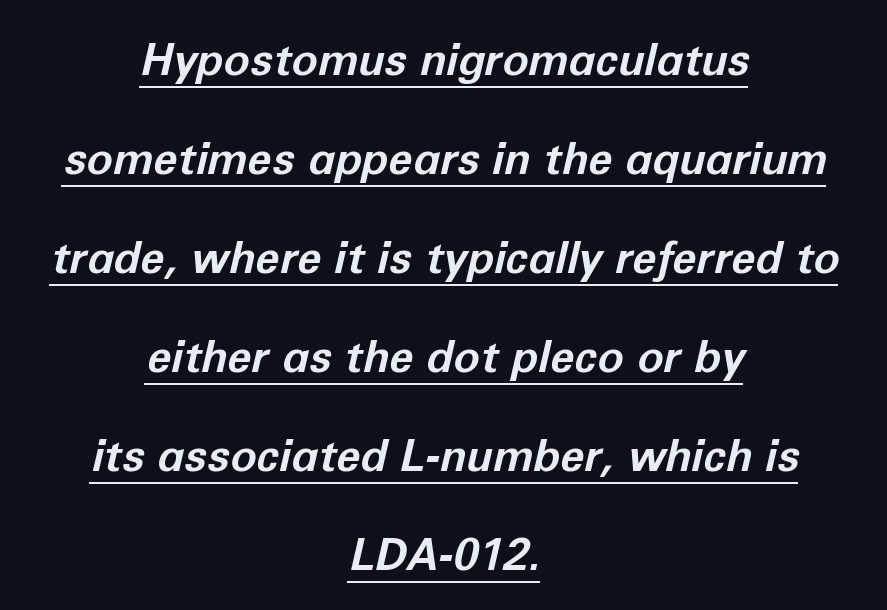
The image shows 44 px bold type, italic (leaning right); set centered, loose line spacing (2.25x), normal letter spacing, underlined; low stroke contrast and a medium x-height.
